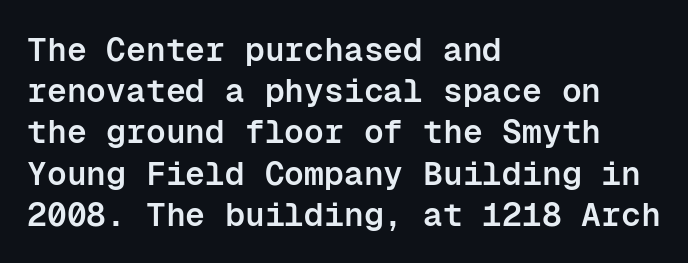
No extra tracking has been applied to these lines. Typesetter's note: demi weight, one step under bold. You could count columns in this text — the font is strictly monospaced. The string is rendered with underlining switched off. In CSS terms this would be text-align: left.
